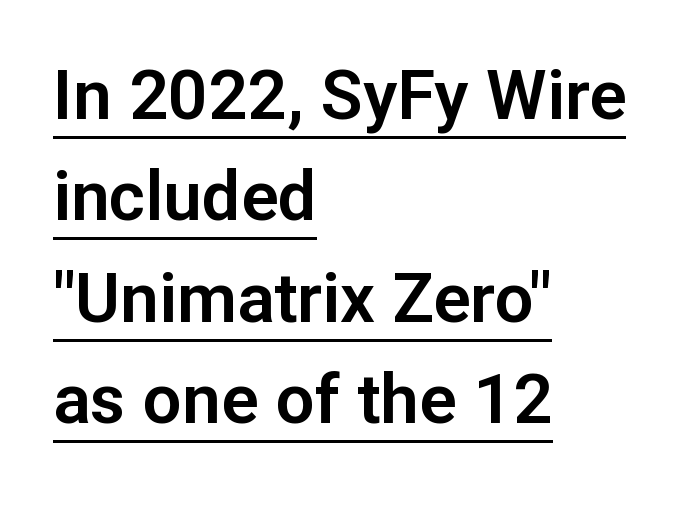
{"serif": "no", "italic": "no", "width": "normal", "stroke_contrast": "low", "x_height": "medium", "monospaced": "no", "underline": "yes", "align": "left", "line_spacing": "normal", "line_spacing_ratio": 1.47, "letter_spacing": "normal", "letter_spacing_em": 0.0, "glyph_px": 69}
